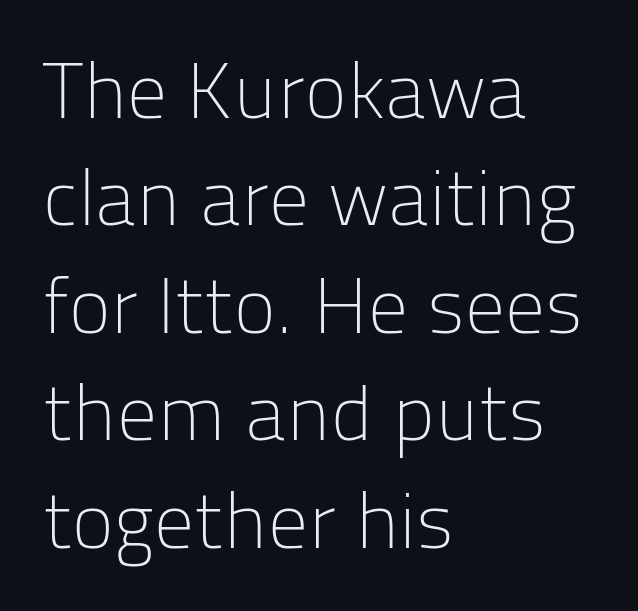
Typeset ragged right — the left edge is the straight one. The lines sit at an ordinary, default distance from one another. Here the glyphs are tracked normally, forming tight word shapes. The typography opts for an upright posture over an oblique one. The rendering uses natural spacing where letterforms have individual widths.
